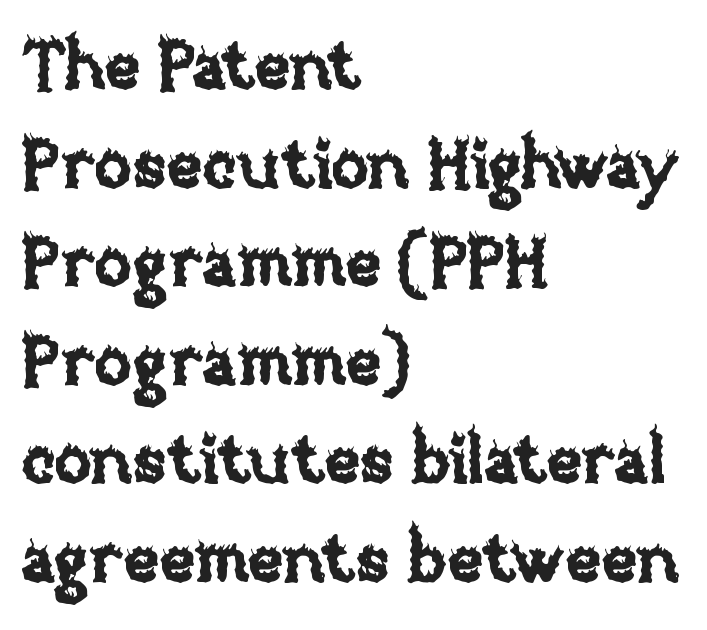
The image shows 68 px text type, upright; set left-aligned, normal line spacing (1.45x), normal letter spacing, not underlined; low stroke contrast and a large x-height.
